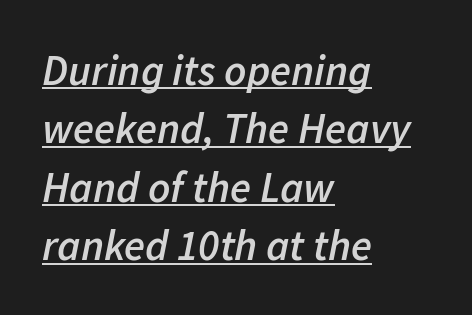
{"italic": "yes", "lean": "right", "slant_degrees": 11, "bold": "semi", "weight": "semibold", "width": "normal", "stroke_contrast": "low", "x_height": "medium", "monospaced": "no", "underline": "yes", "align": "left", "line_spacing": "normal", "line_spacing_ratio": 1.36, "letter_spacing": "normal", "letter_spacing_em": 0.0, "glyph_px": 43}
